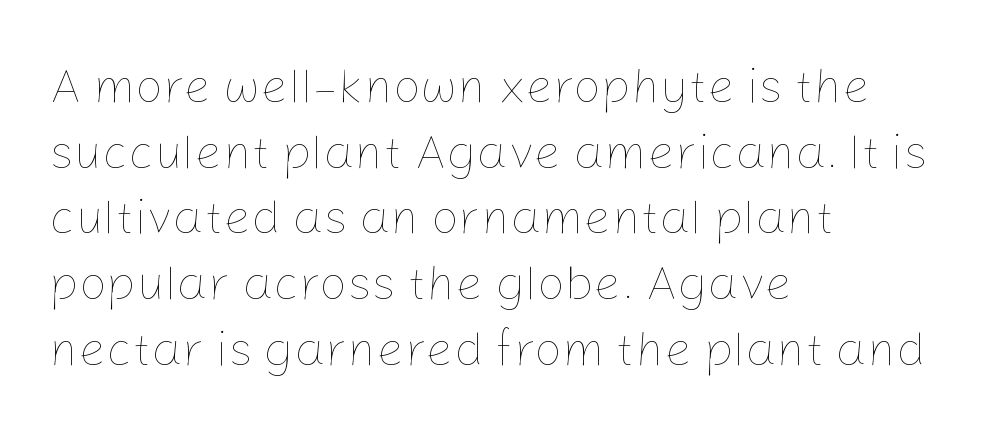
Each letter keeps its own natural width here, so spacing adapts to shape. A student would call this left alignment; a typographer would say flush left, rag right. Rows of type keep a routine distance in the vertical direction. These glyphs show unthickened strokes, regular width or finer.
